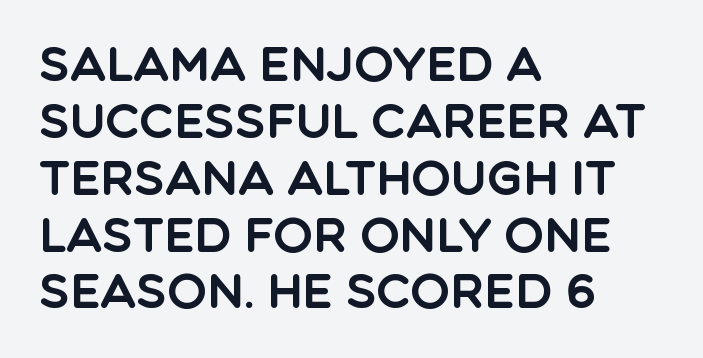
{"serif": "no", "italic": "no", "width": "normal", "x_height": "large", "monospaced": "no", "underline": "no", "align": "left", "line_spacing_ratio": 1.21, "letter_spacing": "normal", "letter_spacing_em": 0.0, "glyph_px": 47}
